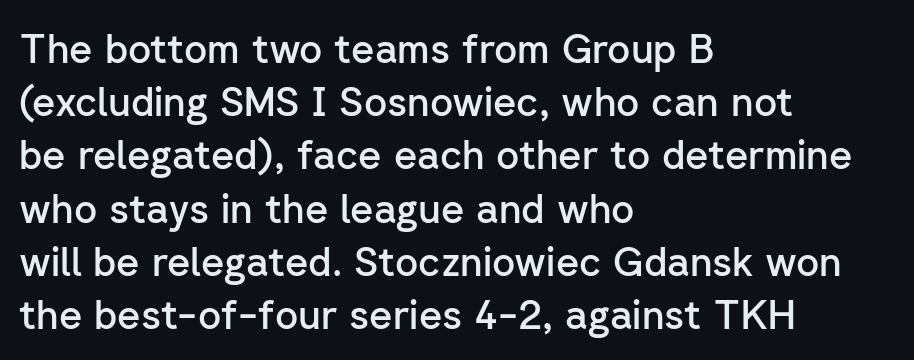
The image shows 40 px semibold sans-serif type, upright; set left-aligned, normal line spacing (1.33x), normal letter spacing, not underlined; low stroke contrast and a medium x-height.
